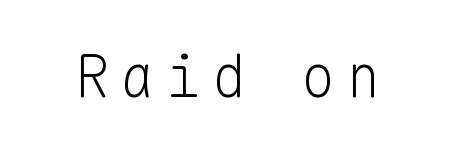
{"serif": "no", "italic": "no", "bold": "no", "weight": "light", "width": "normal", "stroke_contrast": "low", "x_height": "medium", "monospaced": "yes", "underline": "no", "glyph_px": 58}
